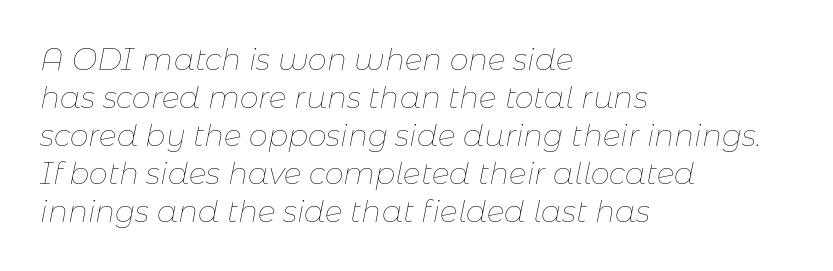
The image shows 30 px thin type, italic (leaning right); set left-aligned, normal line spacing (1.27x), normal letter spacing, not underlined; low stroke contrast and a medium x-height.
